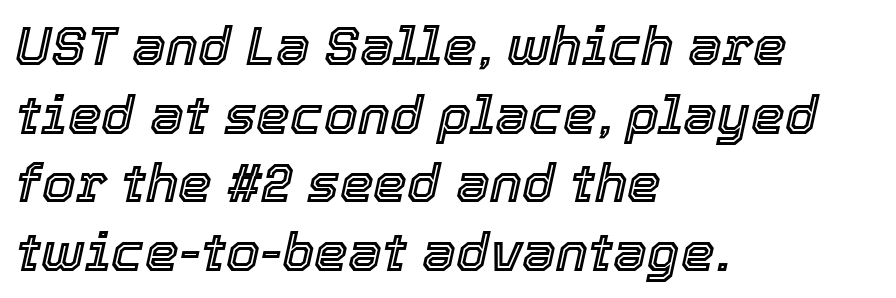
The words here are not underlined. Emphasis-style slanted type is in use. Leading matches the norm, producing a regular column. Varying glyph widths throughout — classic text-font behaviour. Default kerning and tracking; the words read as compact shapes.
